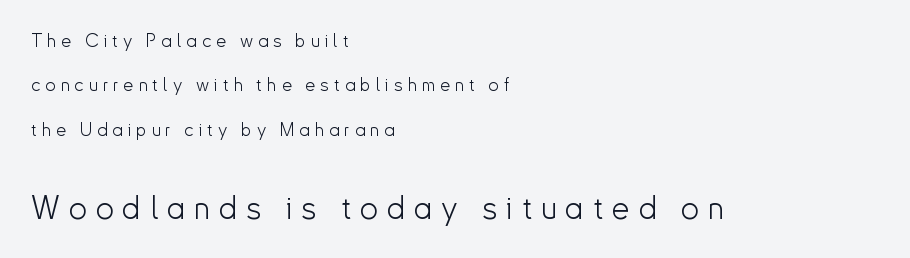
Descenders are the only things crossing below the line. Characters remain perfectly vertical along every line. The font is comparable to plain body text, perhaps lighter. Glyph-to-glyph distance is far greater than everyday printed text.
